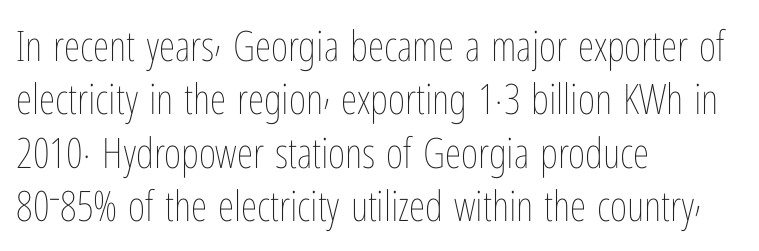
The image shows 42 px thin, condensed type, upright; set left-aligned, normal line spacing (1.27x), normal letter spacing, not underlined; low stroke contrast and a medium x-height.
